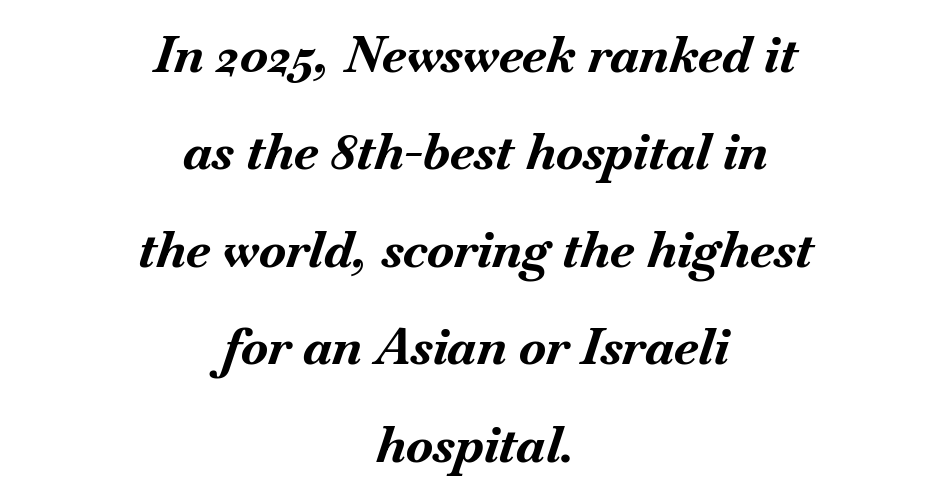
Q: Is the text bold? A: Yes.
Q: Is the text italic (slanted)? A: Yes, it leans right by about 18 degrees.
Q: Is the text underlined? A: No.
Q: How is the paragraph aligned? A: Centered.
Q: Is the spacing between letters normal or unusually wide? A: Normal.
Q: Is the spacing between lines tight, normal or loose? A: Loose.
Q: Width (condensed, normal, or wide)? A: Normal.
Q: Stroke contrast? A: Medium.
Q: x-height? A: Small.
Q: Monospaced? A: No.
